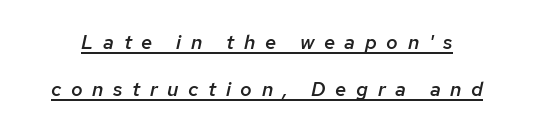
Quick note: interline space is abundant. Is there an underline? Yes — a line sits under the letters. Here the glyphs are tracked loosely, breaking word shapes into spaced letters. If you drew a line through each stem, it would be angled.
